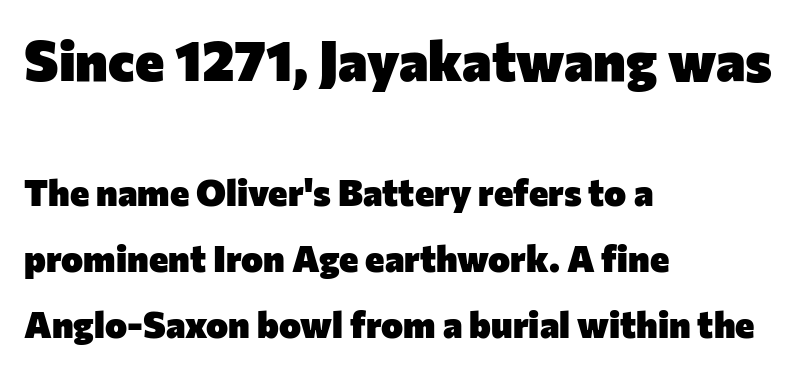
The image shows 56 px heavy sans-serif type, upright; set left-aligned, line spacing 1.78x, normal letter spacing, not underlined; the first (top) block is 1.51x larger; low stroke contrast and a medium x-height.
